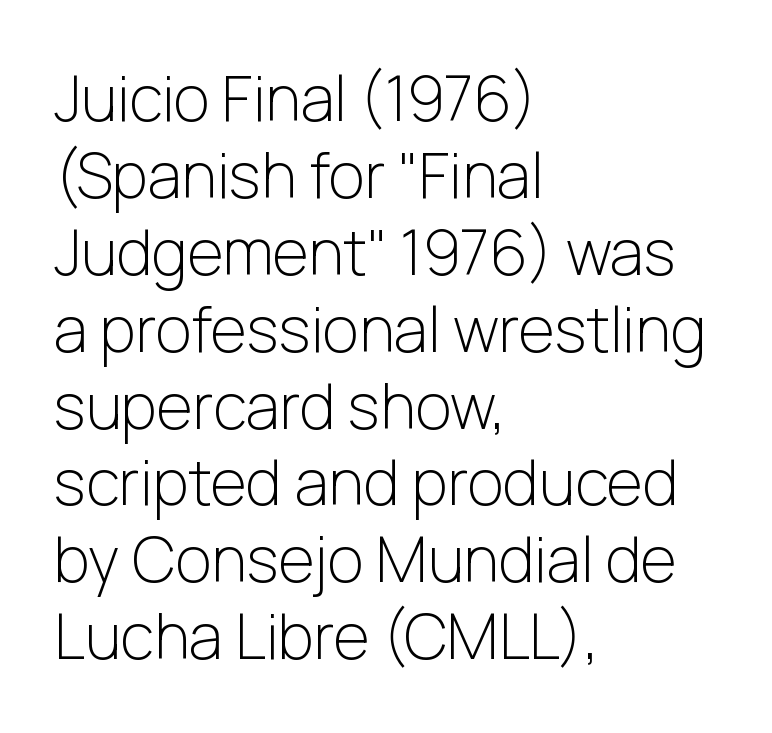
The face used here is proportionally spaced, like ordinary book or web type. Letters have the restrained weight of plain body copy at most. To sum up the face: it is a sans, with no serifs. A classic flush-left, rag-right setting is used for this passage. Decoration check: the copy has no underline. Each word holds together tightly as a unit, with standard inter-letter gaps.
